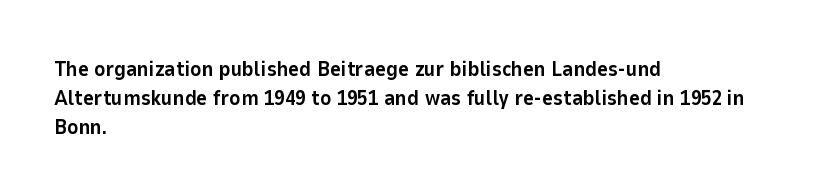
Leftover space on each line is placed entirely after the last word. The baseline area is clear. Tracking value appears to be zero — textbook default spacing. Is the type bold? Yes — the strokes are clearly thick and heavy.
